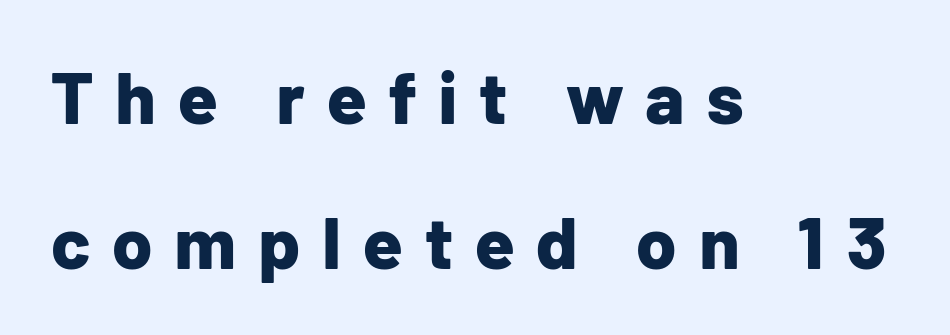
{"serif": "no", "italic": "no", "bold": "yes", "weight": "bold", "width": "normal", "stroke_contrast": "low", "x_height": "medium", "monospaced": "no", "underline": "no", "align": "left", "line_spacing": "loose", "line_spacing_ratio": 1.98, "letter_spacing": "wide", "letter_spacing_em": 0.3, "glyph_px": 73}
